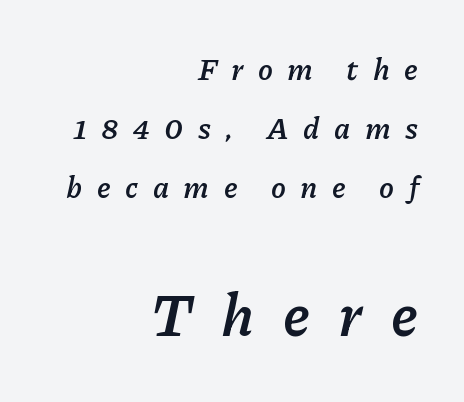
Weight check: bold — yes, fully. Descender tails drop into unmarked territory. Line spacing here is loose. Characters are canted at an angle relative to the baseline's perpendicular.
